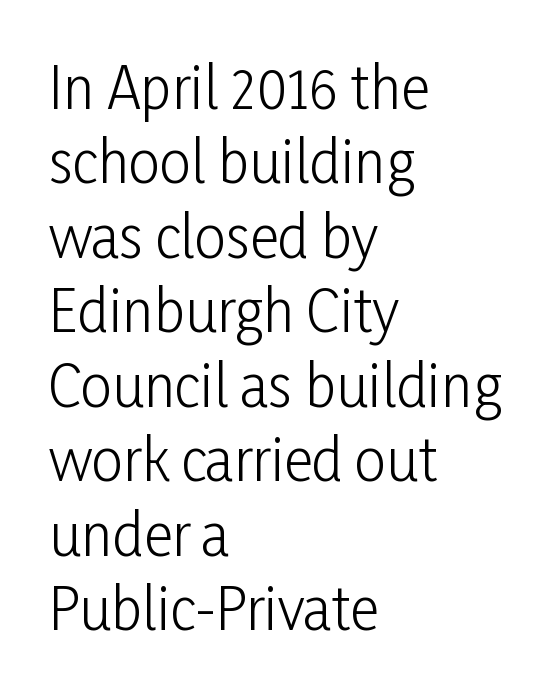
Descenders are the only things crossing below the line. Each letter keeps its own natural width here, so spacing adapts to shape. This sample uses a sans-serif face. The passage is arranged the way most books set body copy — flush left. The lettering stays uniformly vertical, giving the passage a roman look.
